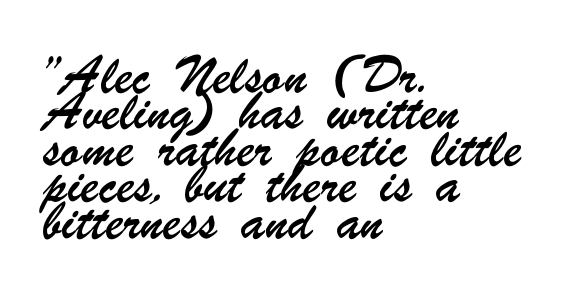
Q: Is the text underlined? A: No.
Q: How is the paragraph aligned? A: Left-aligned.
Q: Is the spacing between letters normal or unusually wide? A: Normal.
Q: Is the spacing between lines tight, normal or loose? A: Normal.
